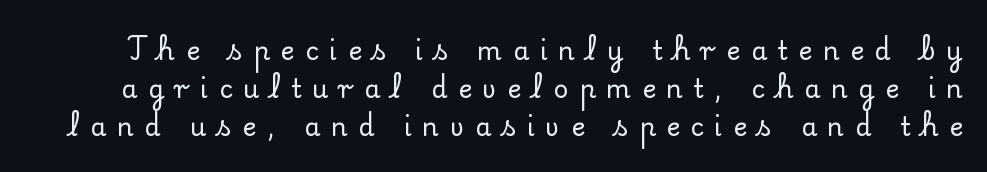
{"italic": "no", "underline": "no", "line_spacing": "normal", "line_spacing_ratio": 1.46, "letter_spacing": "wide", "letter_spacing_em": 0.41, "glyph_px": 26}
